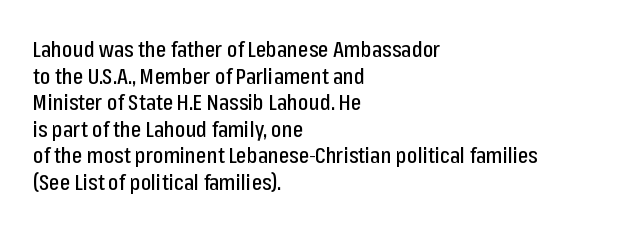
The image shows 22 px text type, upright; set left-aligned, line spacing 1.21x, normal letter spacing, not underlined.
